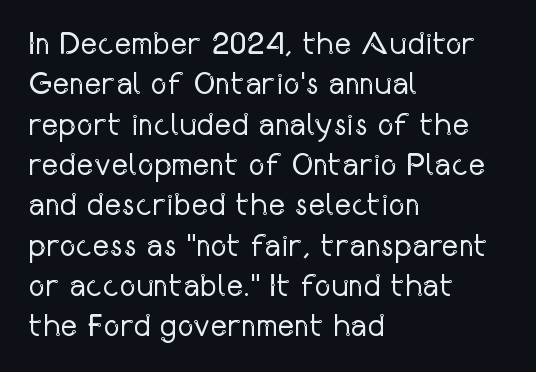
The gap between lines stays unmarked. Is this a fixed-width face? No — the glyphs have proportional, varying widths. What's the leading like? Ordinary, nothing unusual. Unlike italic type, these characters show no tilt at all. Nope, no serifs anywhere on these letters.
